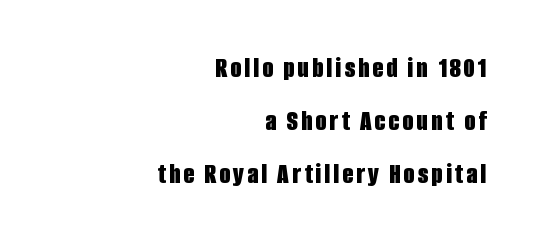
Q: Is the text bold? A: Yes.
Q: Is the text italic (slanted)? A: No, it is upright.
Q: Is the typeface a serif or a sans-serif typeface? A: Sans-serif.
Q: Is the text underlined? A: No.
Q: How is the paragraph aligned? A: Right-aligned.
Q: Width (condensed, normal, or wide)? A: Condensed.
Q: Stroke contrast? A: Low.
Q: x-height? A: Large.
Q: Monospaced? A: No.
